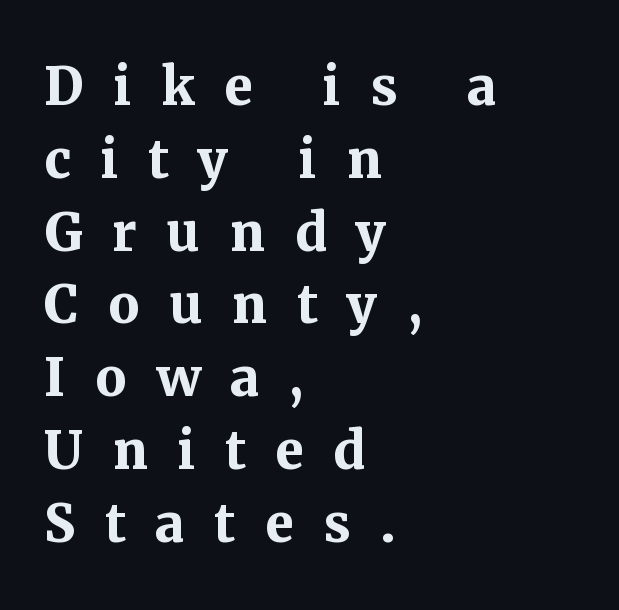
{"serif": "yes", "italic": "no", "bold": "yes", "weight": "semibold", "width": "normal", "stroke_contrast": "medium", "x_height": "medium", "monospaced": "no", "underline": "no", "align": "left", "line_spacing": "tight", "line_spacing_ratio": 1.04, "letter_spacing": "wide", "letter_spacing_em": 0.42, "glyph_px": 70}
